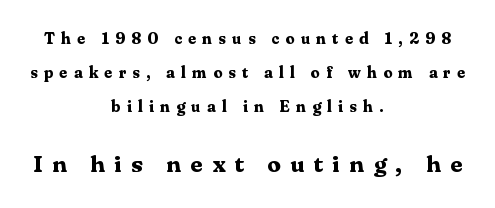
{"italic": "no", "bold": "yes", "underline": "no", "align": "center", "line_spacing": "loose", "line_spacing_ratio": 2.11, "letter_spacing": "wide", "letter_spacing_em": 0.39, "larger_block": "second", "size_ratio": 1.5, "glyph_px": 24}
